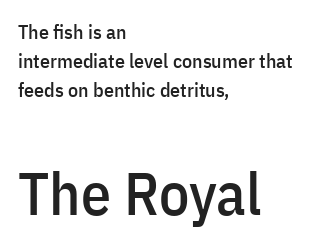
Note the varied advance widths — an 'i' is clearly narrower than an 'm'. The line-height multiplier appears to be the usual default. The horizontal fit of the characters is conventional and even. Descender tails drop into unmarked territory. A student would call this left alignment; a typographer would say flush left, rag right.
